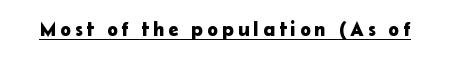
Q: Is the text italic (slanted)? A: No, it is upright.
Q: Is the text underlined? A: Yes.
Q: Is the spacing between letters normal or unusually wide? A: Unusually wide.
